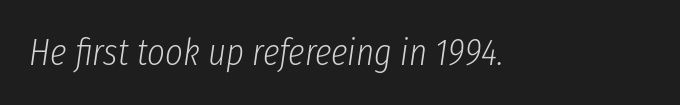
Bare-footed words on every line. The font is comparable to plain body text, perhaps lighter. Do the characters align in a grid? No, the font is proportional. A typesetter would mark this as italic. Look at the tracking — it's just the regular setting, nothing added.
